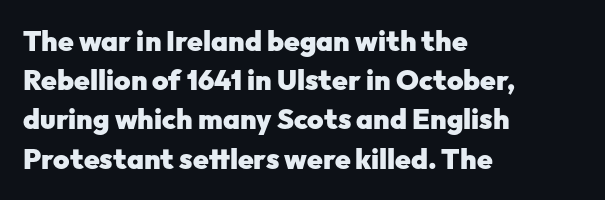
The image shows 28 px heavy sans-serif type, upright; set left-aligned, normal line spacing (1.4x), normal letter spacing, not underlined; low stroke contrast and a medium x-height.
